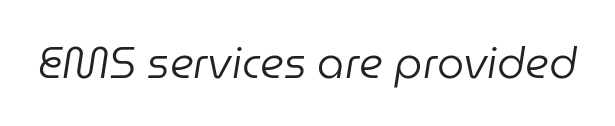
Q: Is the text bold? A: No.
Q: Is the text italic (slanted)? A: Yes, it leans right by about 9 degrees.
Q: Is the text underlined? A: No.
Q: Is the spacing between letters normal or unusually wide? A: Normal.
Q: Width (condensed, normal, or wide)? A: Normal.
Q: Stroke contrast? A: Low.
Q: x-height? A: Medium.
Q: Monospaced? A: No.
